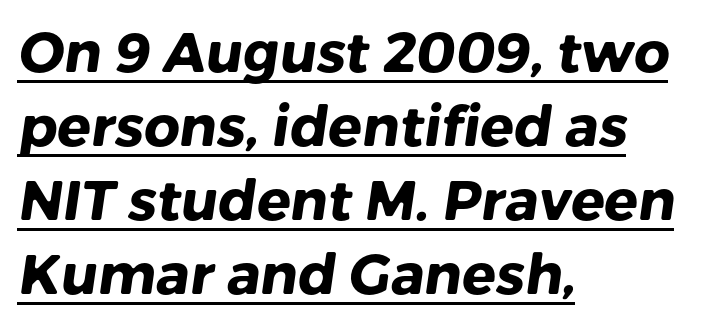
The image shows 56 px heavy sans-serif type; set left-aligned, normal line spacing (1.32x), normal letter spacing, underlined; low stroke contrast and a medium x-height.
